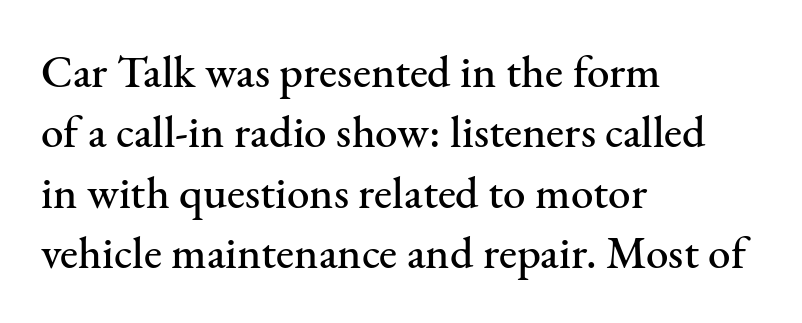
The image shows 45 px serif type, upright; set left-aligned, normal line spacing (1.34x), normal letter spacing, not underlined; medium stroke contrast and a small x-height.
